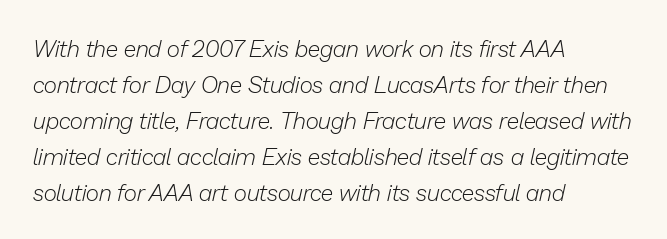
{"italic": "yes", "lean": "right", "slant_degrees": 13, "bold": "no", "underline": "no", "align": "left", "line_spacing": "normal", "line_spacing_ratio": 1.56, "letter_spacing": "normal", "letter_spacing_em": 0.0, "glyph_px": 23}
